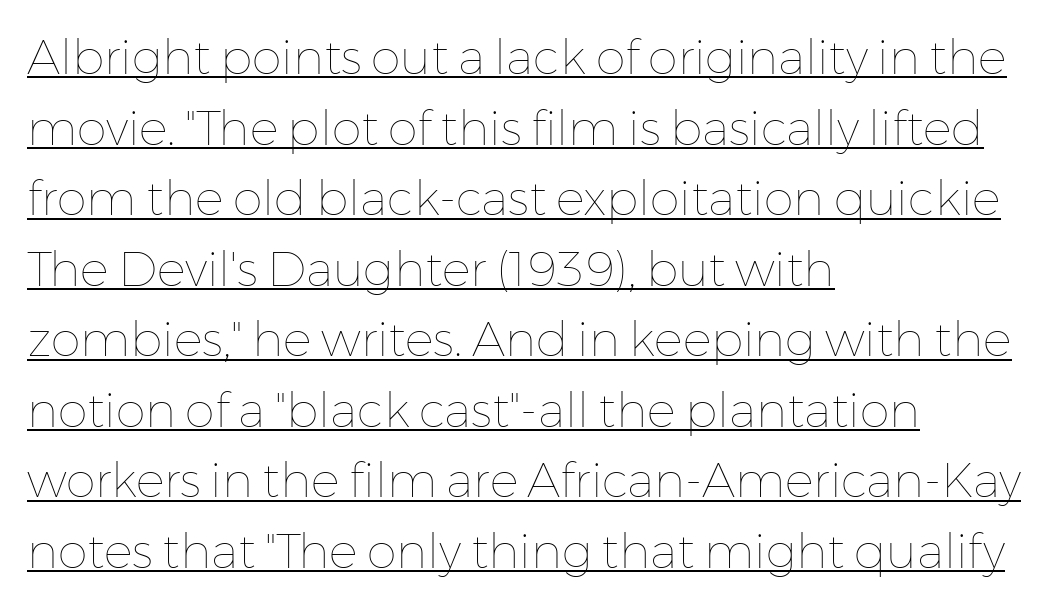
Q: Is the text bold? A: No.
Q: Is the text italic (slanted)? A: No, it is upright.
Q: Is the text underlined? A: Yes.
Q: How is the paragraph aligned? A: Left-aligned.
Q: Is the spacing between letters normal or unusually wide? A: Normal.
Q: Is the spacing between lines tight, normal or loose? A: Normal.
Q: Width (condensed, normal, or wide)? A: Normal.
Q: Stroke contrast? A: Low.
Q: x-height? A: Medium.
Q: Monospaced? A: No.
